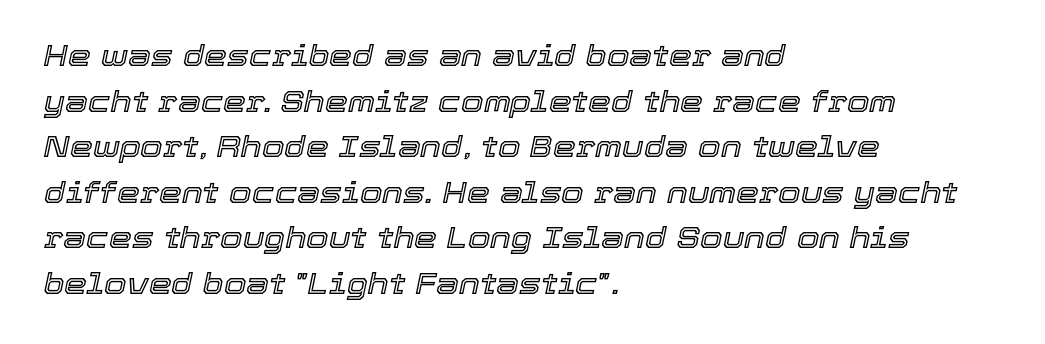
{"italic": "yes", "lean": "right", "slant_degrees": 12, "width": "normal", "x_height": "medium", "monospaced": "no", "underline": "no", "align": "left", "line_spacing": "normal", "line_spacing_ratio": 1.57, "letter_spacing": "normal", "letter_spacing_em": 0.0, "glyph_px": 29}
